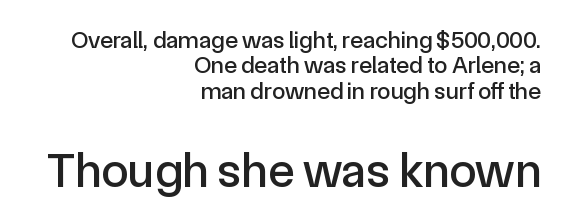
Q: Is the text italic (slanted)? A: No, it is upright.
Q: Is the typeface a serif or a sans-serif typeface? A: Sans-serif.
Q: Is the text underlined? A: No.
Q: How is the paragraph aligned? A: Right-aligned.
Q: Is the spacing between letters normal or unusually wide? A: Normal.
Q: Is the spacing between lines tight, normal or loose? A: Tight.
Q: Which block of text is set in a larger size, the first (top) or the second (bottom)? A: The second (bottom) one.
Q: Width (condensed, normal, or wide)? A: Normal.
Q: x-height? A: Medium.
Q: Monospaced? A: No.
